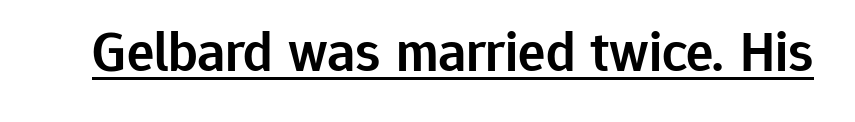
{"serif": "no", "italic": "no", "bold": "semi", "weight": "semibold", "width": "normal", "stroke_contrast": "low", "x_height": "medium", "monospaced": "no", "underline": "yes", "letter_spacing": "normal", "letter_spacing_em": 0.0, "glyph_px": 57}
